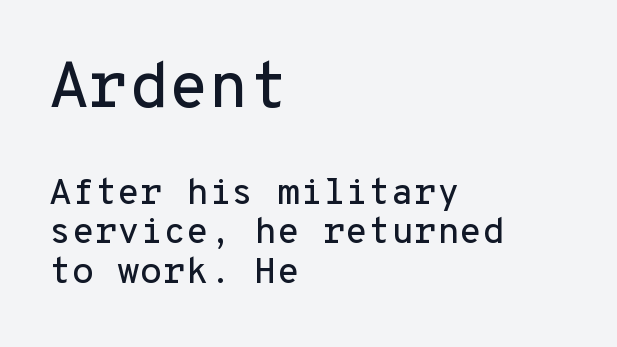
{"serif": "no", "italic": "no", "width": "normal", "stroke_contrast": "low", "x_height": "medium", "monospaced": "yes", "underline": "no", "align": "left", "line_spacing": "tight", "line_spacing_ratio": 1.07, "letter_spacing": "normal", "letter_spacing_em": 0.0, "larger_block": "first", "size_ratio": 1.76, "glyph_px": 65}
